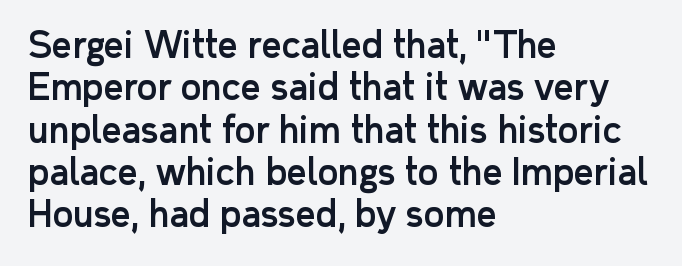
Q: Is the text italic (slanted)? A: No, it is upright.
Q: Is the typeface a serif or a sans-serif typeface? A: Sans-serif.
Q: Is the text underlined? A: No.
Q: How is the paragraph aligned? A: Left-aligned.
Q: Is the spacing between letters normal or unusually wide? A: Normal.
Q: Width (condensed, normal, or wide)? A: Normal.
Q: Stroke contrast? A: Low.
Q: x-height? A: Medium.
Q: Monospaced? A: No.
